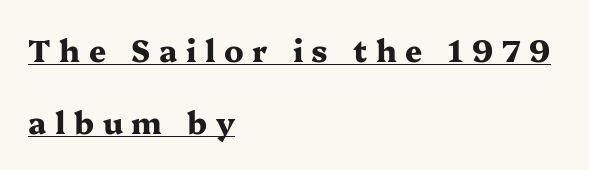
Q: Is the text bold? A: Yes.
Q: Is the text italic (slanted)? A: No, it is upright.
Q: Is the typeface a serif or a sans-serif typeface? A: Serif.
Q: Is the text underlined? A: Yes.
Q: How is the paragraph aligned? A: Left-aligned.
Q: Is the spacing between letters normal or unusually wide? A: Unusually wide.
Q: Is the spacing between lines tight, normal or loose? A: Loose.
Q: Width (condensed, normal, or wide)? A: Wide.
Q: Stroke contrast? A: Medium.
Q: x-height? A: Medium.
Q: Monospaced? A: No.
